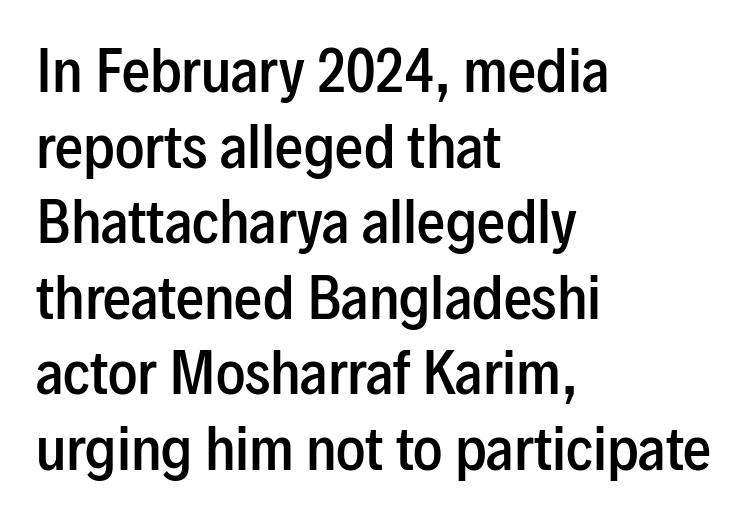
Leftover space on each line is placed entirely after the last word. The tracking reads as untouched default to a designer's eye. You can tell from the bare stems that sans-serif type was used. The passage shown stacks its lines at a standard gap. A fair bit of extra ink — the face is semibold, not bold. You could not count columns in this text — the font is proportionally spaced.
